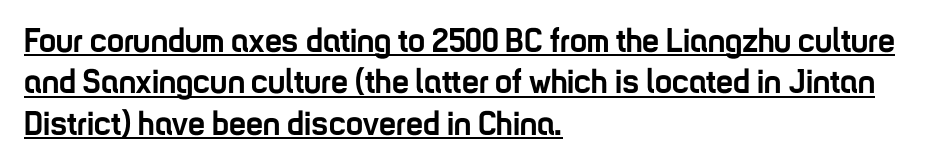
The setting favours the left margin, as ordinary paragraphs usually do. These lines were composed using upright roman letters. In designer terms, the underline attribute is active on this setting. Honestly, the letter spacing is just normal — you wouldn't notice it. Thick stems and heavy bowls — unmistakably bold. You can tell from the bare stems that sans-serif type was used.
